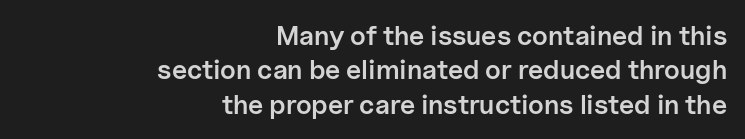
The image shows 27 px text type, upright; set right-aligned, normal line spacing (1.27x), normal letter spacing, not underlined.
